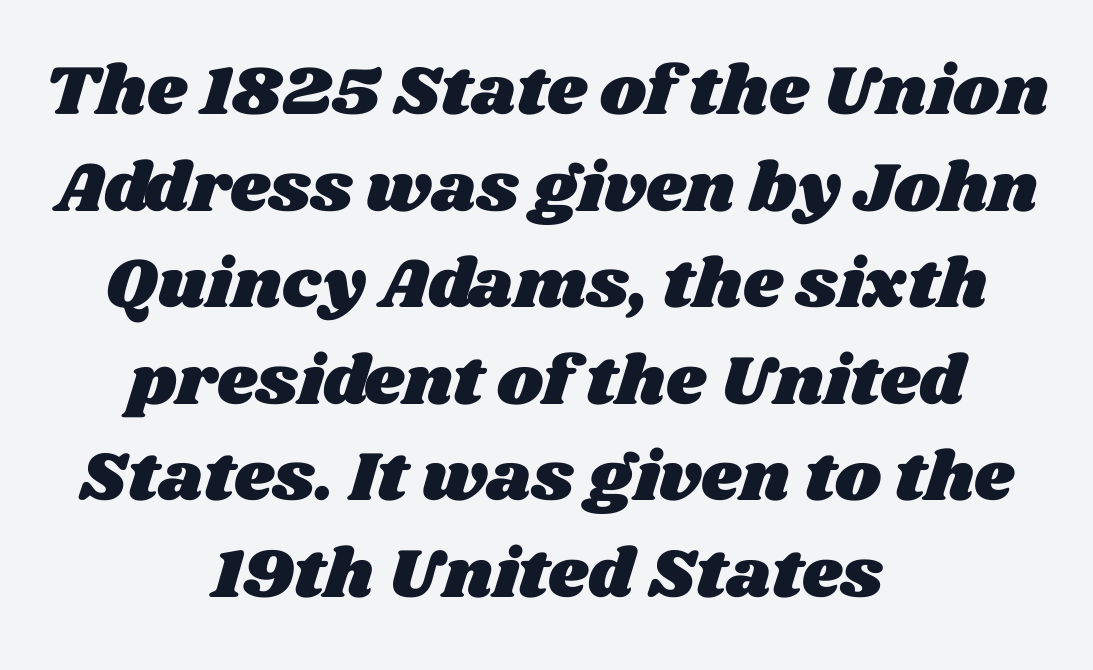
{"width": "wide", "stroke_contrast": "medium", "x_height": "large", "monospaced": "no", "underline": "no", "align": "center", "line_spacing": "normal", "line_spacing_ratio": 1.38, "letter_spacing": "normal", "letter_spacing_em": 0.0, "glyph_px": 70}
